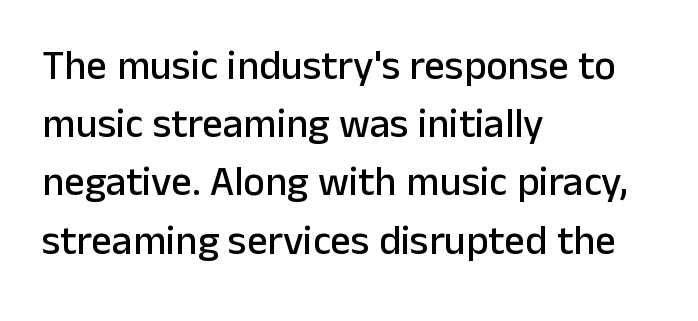
Q: Is the text italic (slanted)? A: No, it is upright.
Q: Is the typeface a serif or a sans-serif typeface? A: Sans-serif.
Q: Is the text underlined? A: No.
Q: How is the paragraph aligned? A: Left-aligned.
Q: Is the spacing between letters normal or unusually wide? A: Normal.
Q: Is the spacing between lines tight, normal or loose? A: Normal.
Q: Width (condensed, normal, or wide)? A: Normal.
Q: Stroke contrast? A: Low.
Q: x-height? A: Medium.
Q: Monospaced? A: No.
